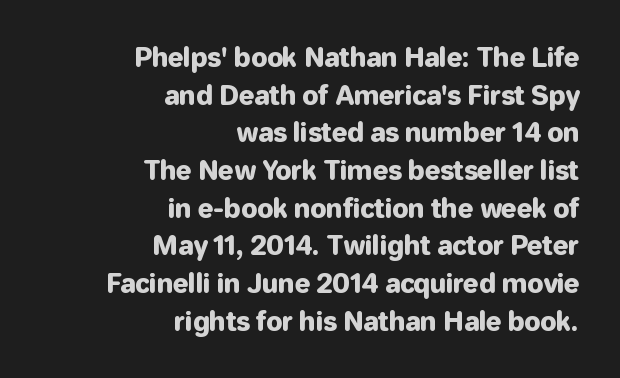
Q: Is the text italic (slanted)? A: No, it is upright.
Q: Is the text underlined? A: No.
Q: How is the paragraph aligned? A: Right-aligned.
Q: Is the spacing between letters normal or unusually wide? A: Normal.
Q: Is the spacing between lines tight, normal or loose? A: Normal.
